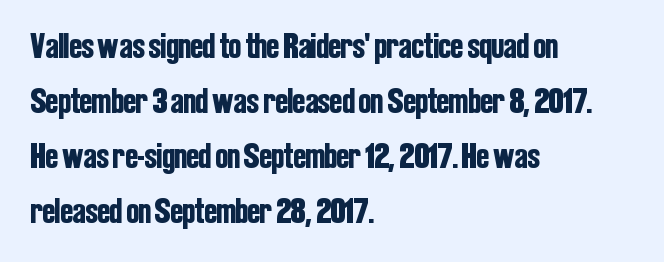
Each line starts at the same left margin while the right side varies. The font family rendered here belongs to the sans-serif group. You could call the tracking neutral — neither tight nor loose. Is this a fixed-width face? No — the glyphs have proportional, varying widths. Whoever set this chose a conventional vertical rhythm.
